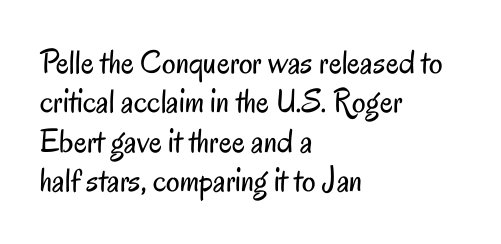
The image shows 34 px regular-weight, condensed sans-serif type, upright; set left-aligned, line spacing 1.16x, normal letter spacing, not underlined; low stroke contrast and a small x-height.
